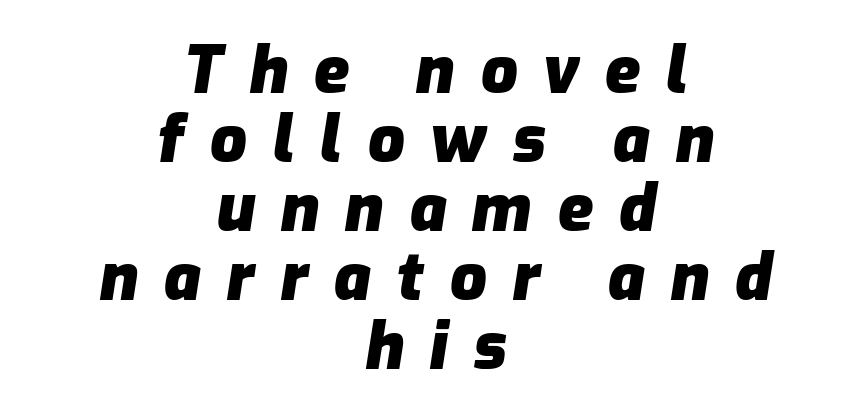
Q: Is the text bold? A: Yes.
Q: Is the text italic (slanted)? A: Yes, it leans right by about 9 degrees.
Q: Is the text underlined? A: No.
Q: How is the paragraph aligned? A: Centered.
Q: Is the spacing between letters normal or unusually wide? A: Unusually wide.
Q: Is the spacing between lines tight, normal or loose? A: Tight.
Q: Width (condensed, normal, or wide)? A: Normal.
Q: Stroke contrast? A: Low.
Q: x-height? A: Medium.
Q: Monospaced? A: No.
